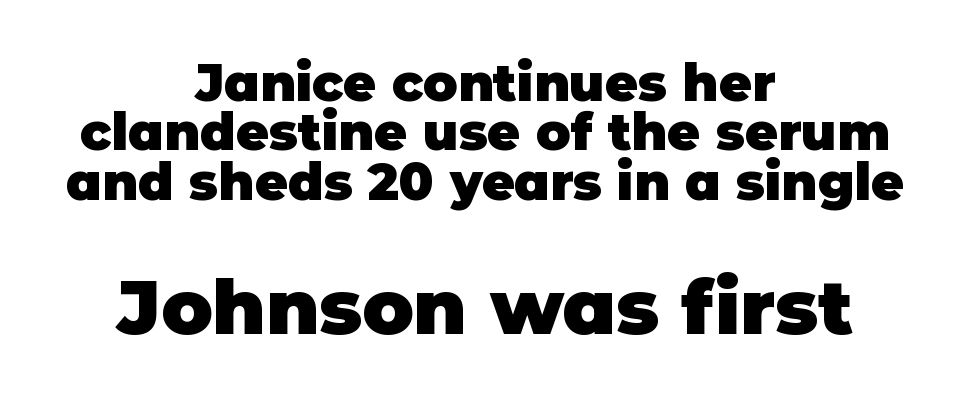
Q: Is the text bold? A: Yes.
Q: Is the text italic (slanted)? A: No, it is upright.
Q: Is the typeface a serif or a sans-serif typeface? A: Sans-serif.
Q: Is the text underlined? A: No.
Q: How is the paragraph aligned? A: Centered.
Q: Is the spacing between letters normal or unusually wide? A: Normal.
Q: Is the spacing between lines tight, normal or loose? A: Tight.
Q: Which block of text is set in a larger size, the first (top) or the second (bottom)? A: The second (bottom) one.
Q: Width (condensed, normal, or wide)? A: Normal.
Q: Stroke contrast? A: Low.
Q: x-height? A: Large.
Q: Monospaced? A: No.
